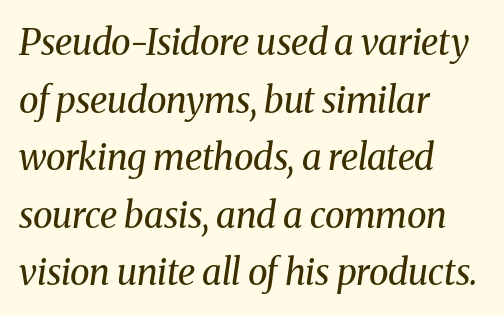
Line starts are locked; line ends wander. Successive baselines arrive at the customary interval. Characters are canted at an angle relative to the baseline's perpendicular. The rendering uses natural spacing where letterforms have individual widths.
